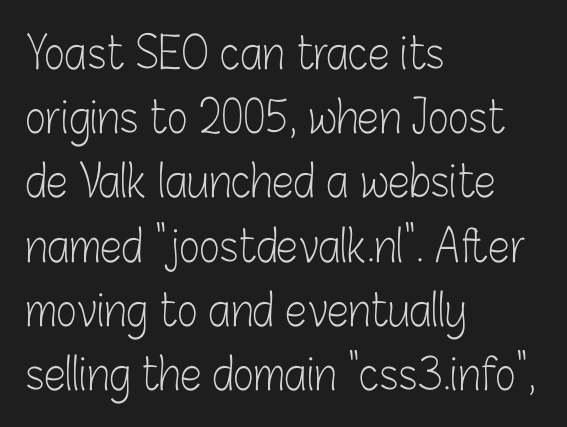
{"serif": "no", "italic": "no", "bold": "no", "weight": "light", "width": "condensed", "stroke_contrast": "low", "x_height": "medium", "monospaced": "no", "underline": "no", "align": "left", "line_spacing": "normal", "line_spacing_ratio": 1.46, "letter_spacing": "normal", "letter_spacing_em": 0.0, "glyph_px": 44}
